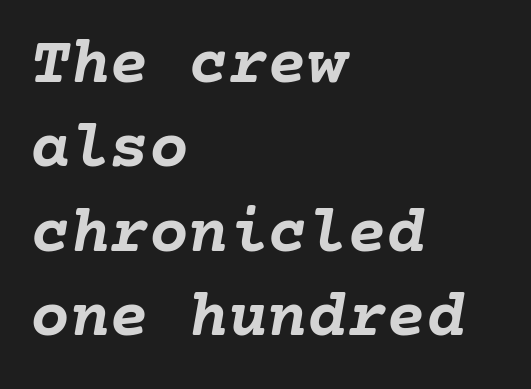
The lines sit at an ordinary, default distance from one another. The passage shown has conventional tracking throughout. The gap between lines stays unmarked. Designer's note — italics engaged. The paragraph has a hard left edge and a soft right edge. Every letter is thick-stroked: bold, no question.
